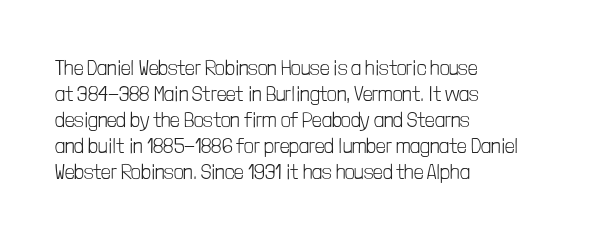
The image shows 21 px text type, upright; set left-aligned, line spacing 1.24x, normal letter spacing, not underlined.
